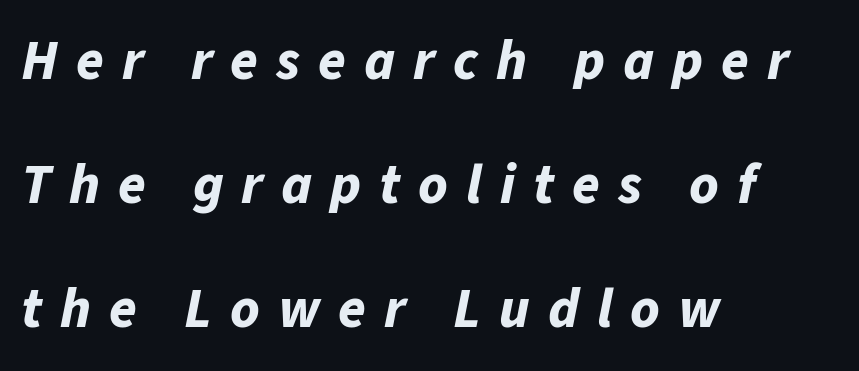
{"italic": "yes", "lean": "right", "slant_degrees": 11, "bold": "yes", "weight": "bold", "width": "normal", "stroke_contrast": "low", "x_height": "medium", "monospaced": "no", "underline": "no", "align": "left", "line_spacing": "loose", "line_spacing_ratio": 2.21, "letter_spacing": "wide", "letter_spacing_em": 0.32, "glyph_px": 56}
